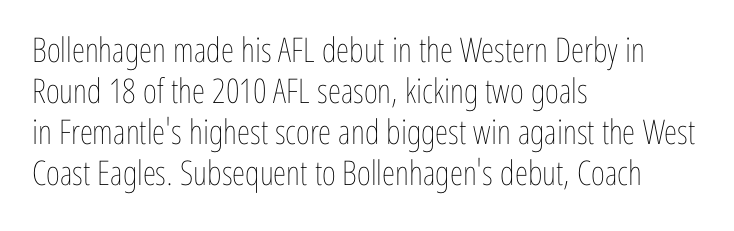
{"italic": "no", "bold": "no", "weight": "thin", "width": "condensed", "stroke_contrast": "low", "x_height": "medium", "monospaced": "no", "underline": "no", "align": "left", "line_spacing_ratio": 1.21, "letter_spacing": "normal", "letter_spacing_em": 0.0, "glyph_px": 34}
